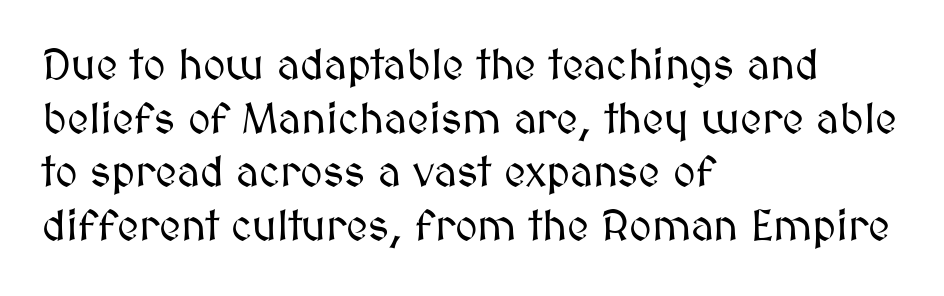
The image shows 43 px text type, upright; set left-aligned, normal line spacing (1.25x), normal letter spacing, not underlined; medium stroke contrast and a medium x-height.
